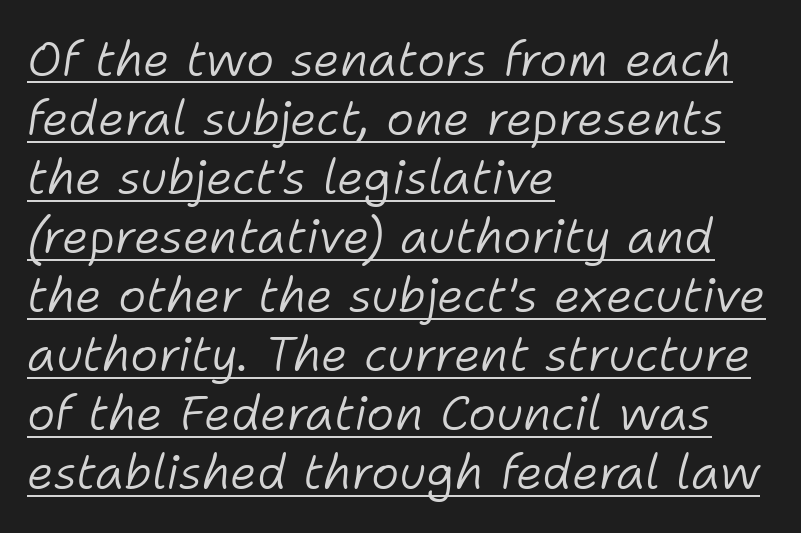
What stands out about the letter spacing? Nothing — it is the standard amount. The face used here appears with an underline applied. Caption: face not bold, strokes unweighted. Looks like regular typesetting: each glyph gets only the width it needs. Characters are canted at an angle relative to the baseline's perpendicular. Left-aligned paragraph, ragged on the right.
